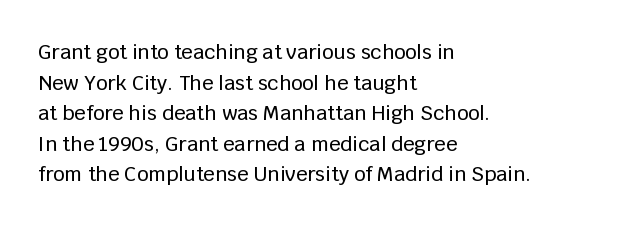
{"italic": "no", "underline": "no", "align": "left", "line_spacing": "normal", "line_spacing_ratio": 1.53, "letter_spacing": "normal", "letter_spacing_em": 0.0, "glyph_px": 20}
